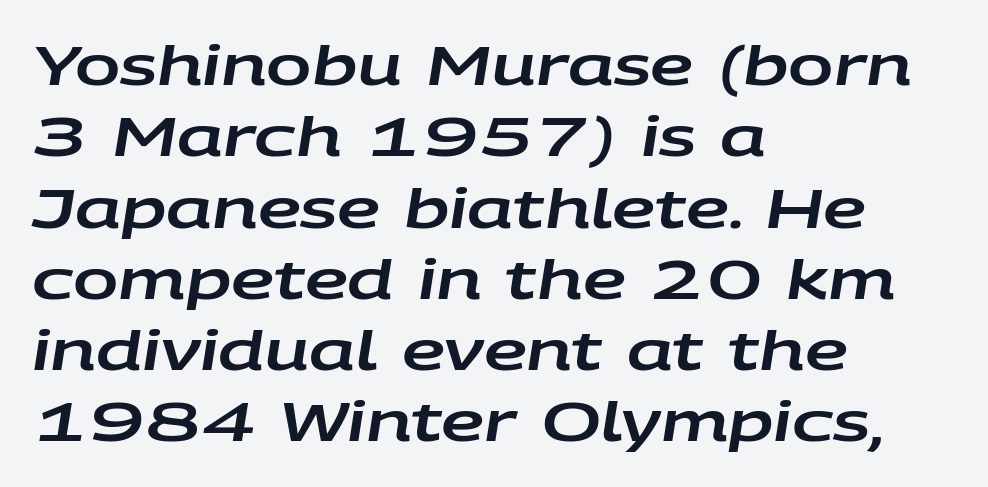
Q: Is the text italic (slanted)? A: Yes, it leans right by about 9 degrees.
Q: Is the text underlined? A: No.
Q: How is the paragraph aligned? A: Left-aligned.
Q: Is the spacing between letters normal or unusually wide? A: Normal.
Q: Is the spacing between lines tight, normal or loose? A: Normal.
Q: Width (condensed, normal, or wide)? A: Wide.
Q: Stroke contrast? A: Low.
Q: x-height? A: Large.
Q: Monospaced? A: No.
